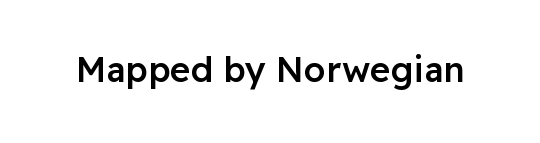
{"serif": "no", "italic": "no", "bold": "semi", "weight": "semibold", "width": "normal", "stroke_contrast": "low", "x_height": "medium", "monospaced": "no", "underline": "no", "letter_spacing": "normal", "letter_spacing_em": 0.0, "glyph_px": 35}
